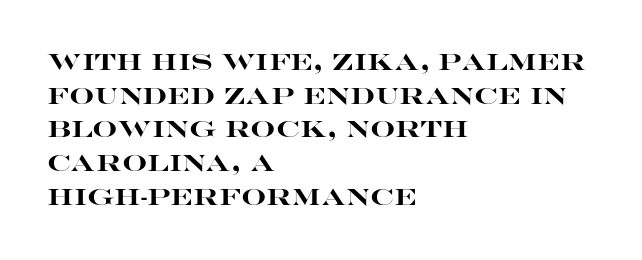
This sample is left-justified, so line endings fall wherever the words run out. Ascenders rise straight up at ninety degrees. Notice how descenders clear the ascenders below comfortably — that's standard leading. Is the type bold? Yes — the strokes are clearly thick and heavy.
